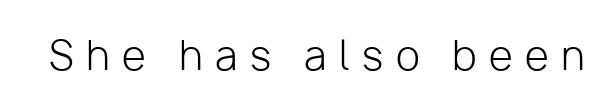
The image shows 39 px light sans-serif type, upright; set unusually wide letter spacing (+0.32 em), not underlined; low stroke contrast and a medium x-height.
